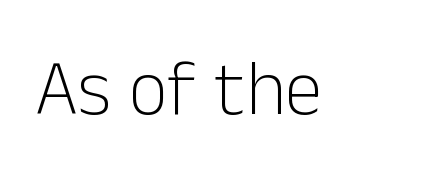
The passage shown has conventional tracking throughout. Each letter keeps its own natural width here, so spacing adapts to shape. Any mark beneath the type? The region is blank. Stroke thickness stays within the range of a standard reading face or lighter. In terms of letterform style, serifs are entirely absent. Nope, not italic — everything's standing straight.
